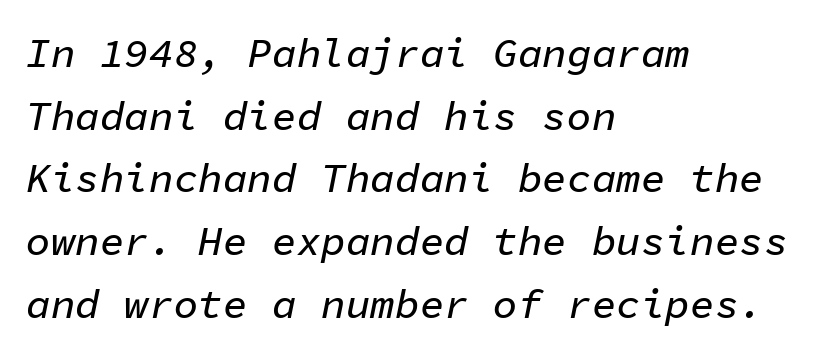
The image shows 41 px text type, italic (leaning right), monospaced; set left-aligned, normal line spacing (1.53x), normal letter spacing, not underlined; low stroke contrast and a medium x-height.
